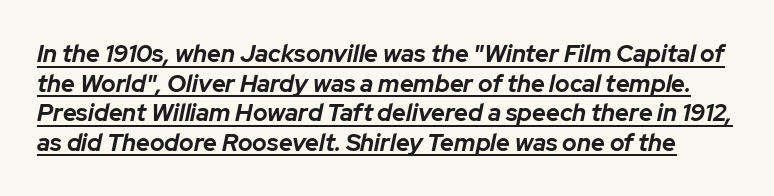
Q: Is the text bold? A: Yes.
Q: Is the text italic (slanted)? A: Yes, it leans right by about 12 degrees.
Q: Is the text underlined? A: Yes.
Q: Is the spacing between letters normal or unusually wide? A: Normal.
